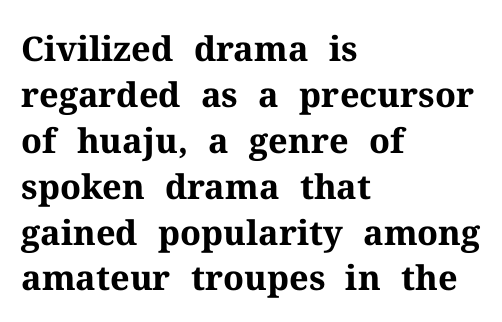
The vertical gap from one line to the next is medium. The lettering stays uniformly vertical, giving the passage a roman look. Compared with typical body copy, the letter spacing here is the same. Does the weight exceed regular? Yes, all the way to bold. Each letter keeps its own natural width here, so spacing adapts to shape.
